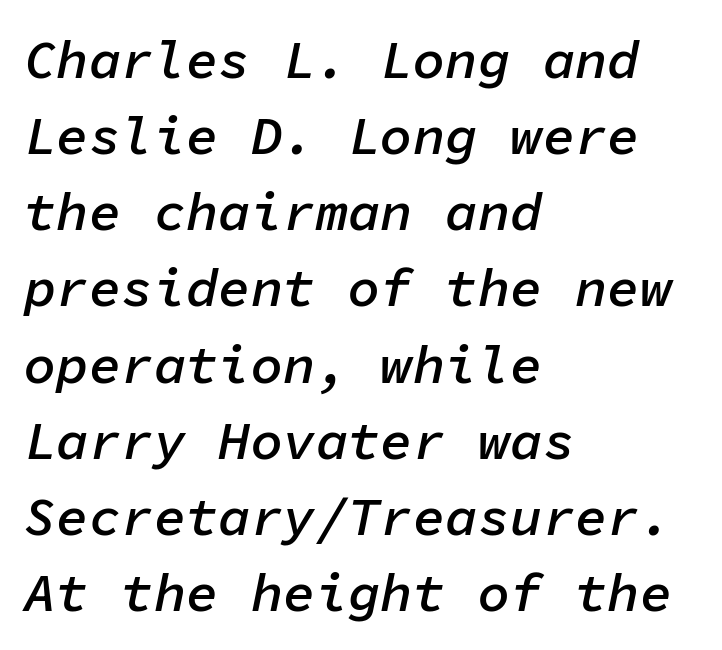
A typesetter would call this zero additional tracking. Typeset ragged right — the left edge is the straight one. The rows are spaced the way most documents space them. A clean baseline with only descenders dipping below it. Slightly chunky letters — semibold, I'd say, not full bold. Is this a fixed-width face? Yes — each glyph sits in an identical cell.
